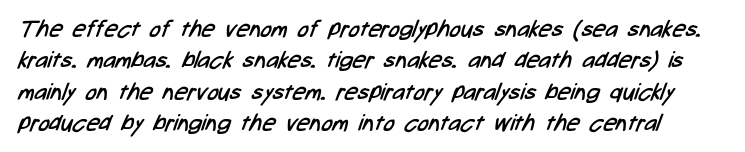
{"bold": "no", "underline": "no", "line_spacing": "normal", "line_spacing_ratio": 1.36, "letter_spacing": "normal", "letter_spacing_em": 0.0, "glyph_px": 23}
